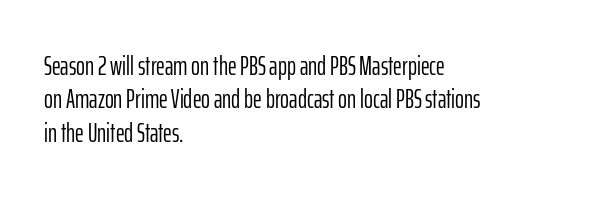
No letter is thick-stroked: the sample isn't bold. This rendering leaves character spacing at its baseline value. A bare baseline throughout the passage. Line beginnings align vertically; line endings do not. This sample uses an upright cut, with every glyph sitting square on the baseline.
